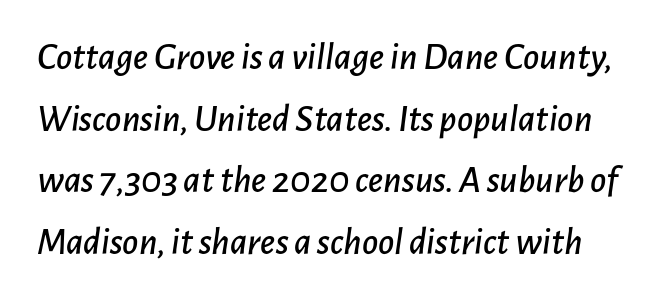
A clean baseline with only descenders dipping below it. The font's italic variant was chosen for this text. Quick note: interline space is typical. This rendering leaves character spacing at its baseline value.
